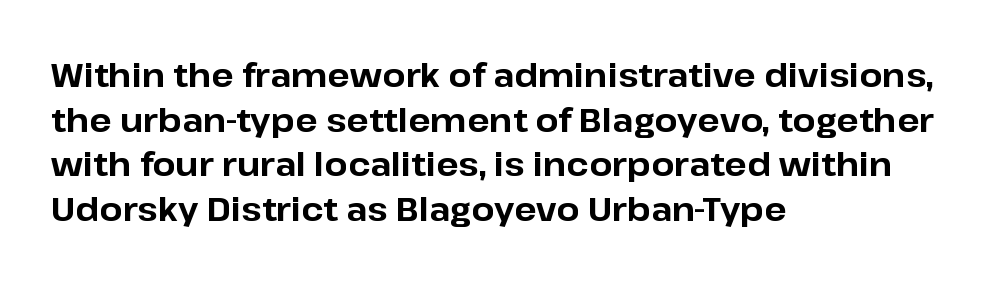
The image shows 33 px bold sans-serif type, upright; set left-aligned, normal line spacing (1.35x), normal letter spacing, not underlined; low stroke contrast and a medium x-height.
